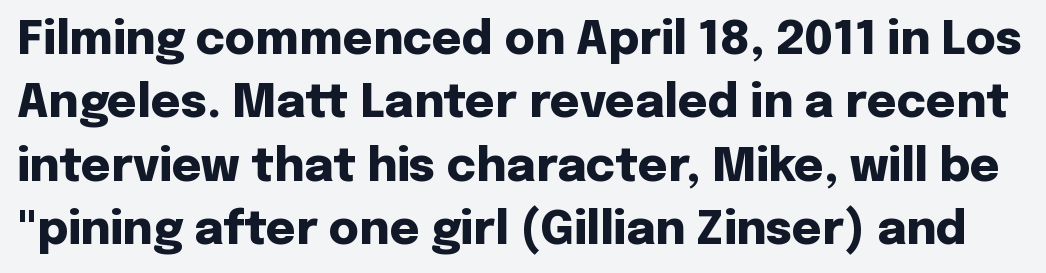
{"serif": "no", "italic": "no", "bold": "yes", "weight": "heavy", "width": "normal", "stroke_contrast": "low", "x_height": "medium", "monospaced": "no", "underline": "no", "line_spacing": "normal", "line_spacing_ratio": 1.38, "letter_spacing": "normal", "letter_spacing_em": 0.0, "glyph_px": 46}
